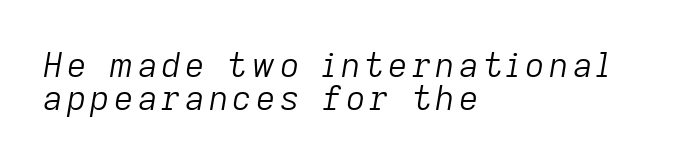
{"italic": "yes", "lean": "right", "slant_degrees": 9, "bold": "no", "weight": "light", "width": "normal", "stroke_contrast": "low", "x_height": "medium", "monospaced": "no", "underline": "no", "align": "left", "line_spacing": "tight", "line_spacing_ratio": 0.96, "glyph_px": 34}
